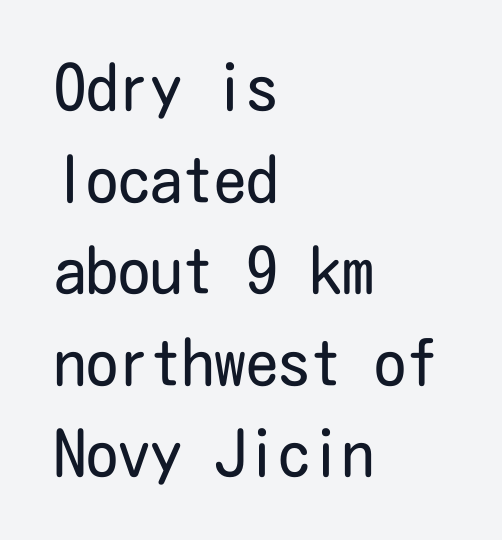
Just letters on the line, the space beneath them empty. Caption: standard tracking, unaltered. The leading is moderate, giving the passage an even texture. Every stem runs plumb, perpendicular to the baseline. Each letter's strokes conclude bluntly, with no projecting serifs. Which margin do the lines hug? The left one — the right edge is uneven.
